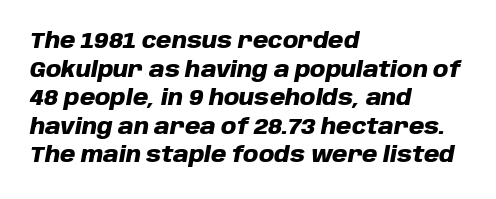
Each word holds together tightly as a unit, with standard inter-letter gaps. These lines stack with their left ends in a neat column. Caption: bold face, heavy strokes. Leading matches the norm, producing a regular column. The passage shown leans; its letterforms are oblique.
